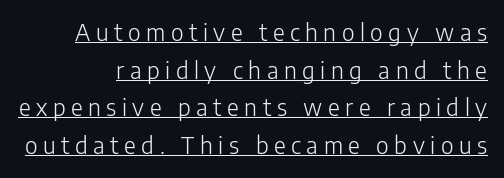
Leading: standard. Ascenders rise straight up at ninety degrees. The strokes are not fattened; the text isn't bold. This rendering features underlined lettering.
